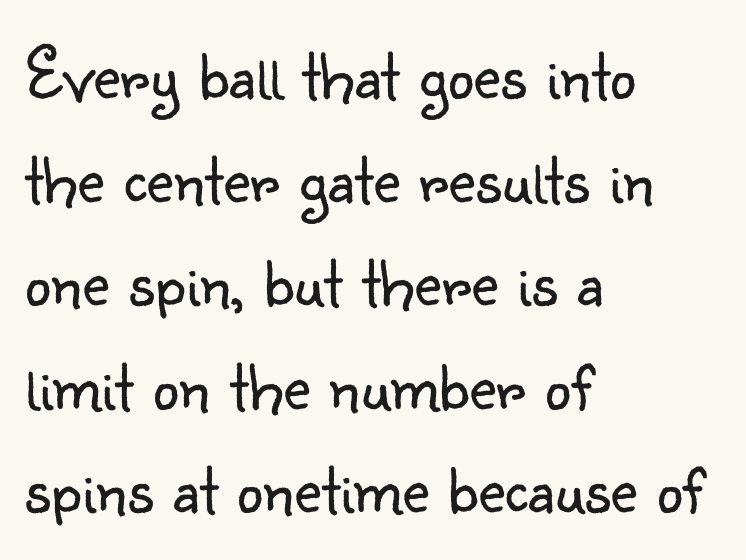
Q: Is the text bold? A: No.
Q: Is the text italic (slanted)? A: No, it is upright.
Q: Is the typeface a serif or a sans-serif typeface? A: Sans-serif.
Q: Is the text underlined? A: No.
Q: How is the paragraph aligned? A: Left-aligned.
Q: Is the spacing between letters normal or unusually wide? A: Normal.
Q: Is the spacing between lines tight, normal or loose? A: Normal.
Q: Width (condensed, normal, or wide)? A: Normal.
Q: Stroke contrast? A: Low.
Q: x-height? A: Small.
Q: Monospaced? A: No.
